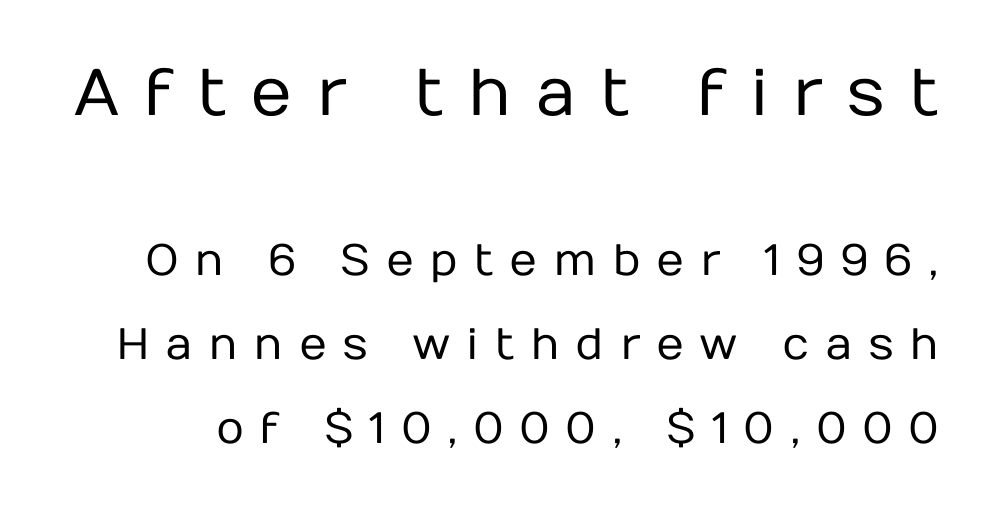
The image shows 66 px regular-weight sans-serif type, upright; set loose line spacing (1.92x), unusually wide letter spacing (+0.35 em), not underlined; the first (top) block is 1.5x larger; low stroke contrast and a medium x-height.
